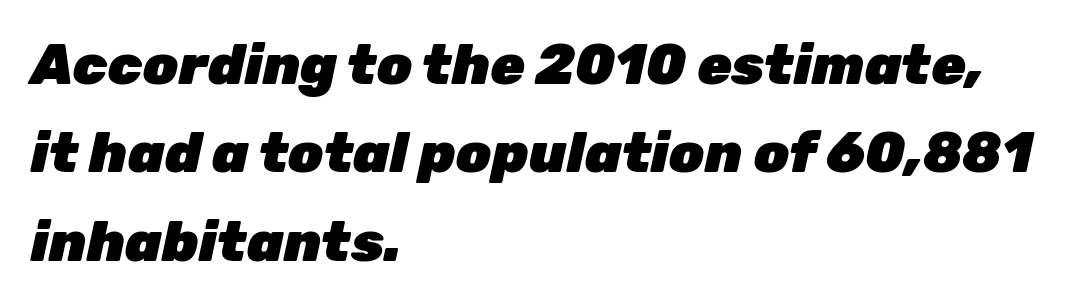
{"italic": "yes", "lean": "right", "slant_degrees": 12, "bold": "yes", "weight": "heavy", "width": "normal", "stroke_contrast": "low", "x_height": "medium", "monospaced": "no", "underline": "no", "align": "left", "line_spacing": "normal", "line_spacing_ratio": 1.58, "letter_spacing": "normal", "letter_spacing_em": 0.0, "glyph_px": 56}
